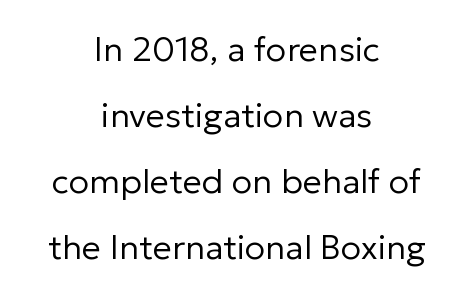
{"serif": "no", "italic": "no", "bold": "no", "weight": "regular", "width": "normal", "stroke_contrast": "low", "x_height": "medium", "monospaced": "no", "underline": "no", "align": "center", "line_spacing": "loose", "line_spacing_ratio": 1.94, "letter_spacing": "normal", "letter_spacing_em": 0.0, "glyph_px": 34}
